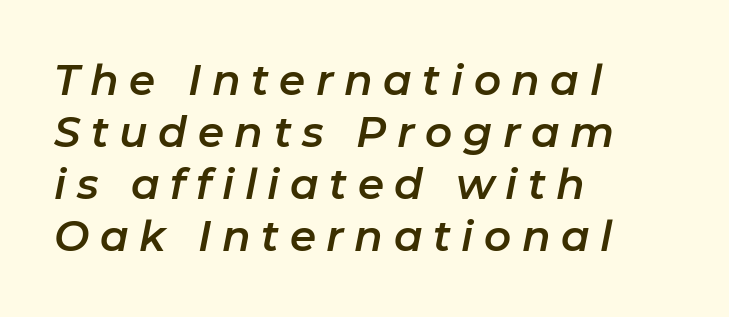
Inter-character spacing is expanded well beyond the font's built-in metrics. Proportional: the letters do not fall into vertical columns. Posture: slanted. Each row of text sits above clean, open space.
